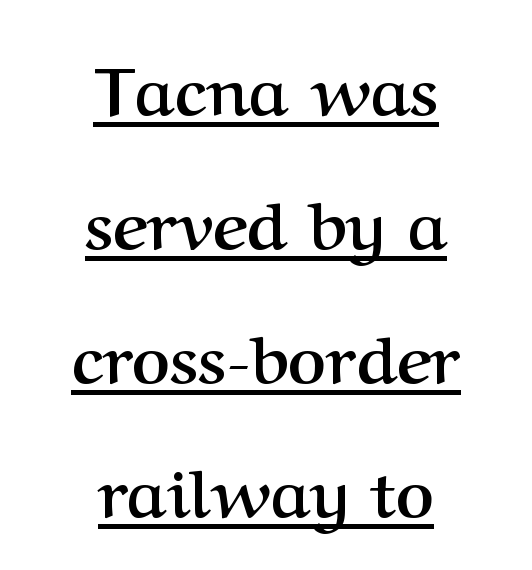
The image shows 66 px semibold serif type, upright; set centered, loose line spacing (2.03x), normal letter spacing, underlined; medium stroke contrast and a medium x-height.
